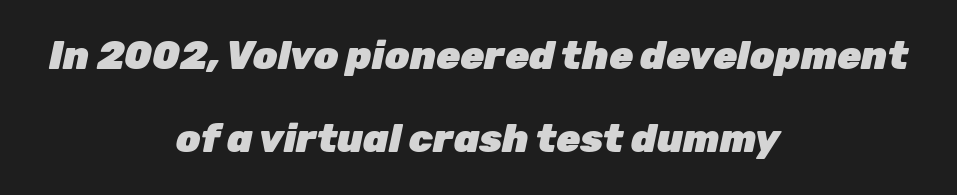
{"italic": "yes", "lean": "right", "slant_degrees": 12, "bold": "yes", "weight": "heavy", "width": "normal", "stroke_contrast": "low", "x_height": "medium", "monospaced": "no", "underline": "no", "align": "center", "line_spacing": "loose", "line_spacing_ratio": 2.13, "letter_spacing": "normal", "letter_spacing_em": 0.0, "glyph_px": 39}
